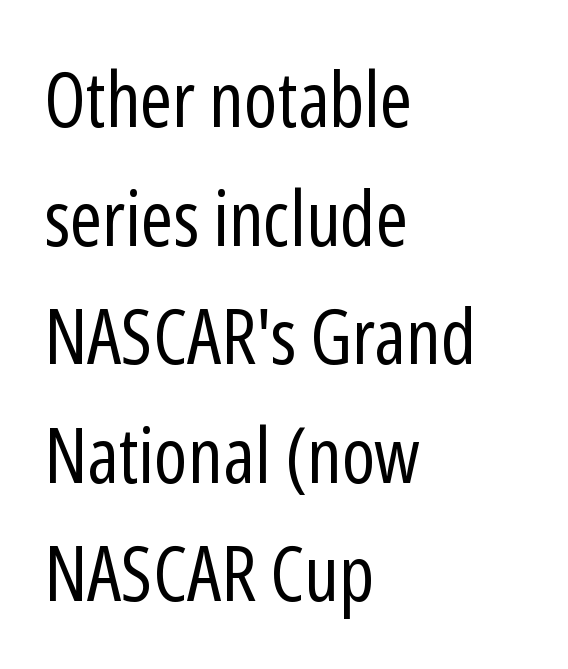
Quick note: not italic, upright. Heft: none added — not bold. The lines are quadded left. In terms of letterform style, serifs are entirely absent.
